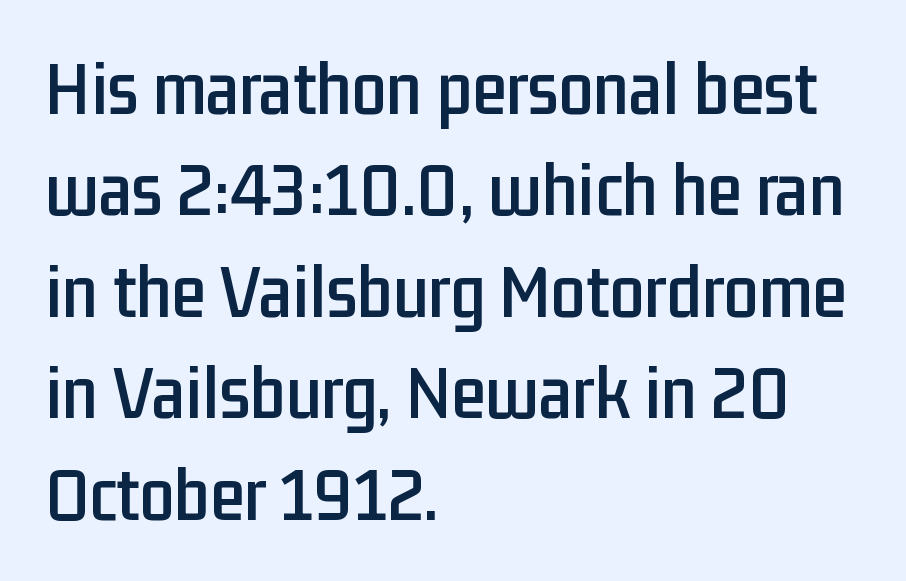
Nope, no serifs anywhere on these letters. Casual observation: everything's shoved over to the left. The designer left line spacing at the default. Proportional: the letters do not fall into vertical columns.
